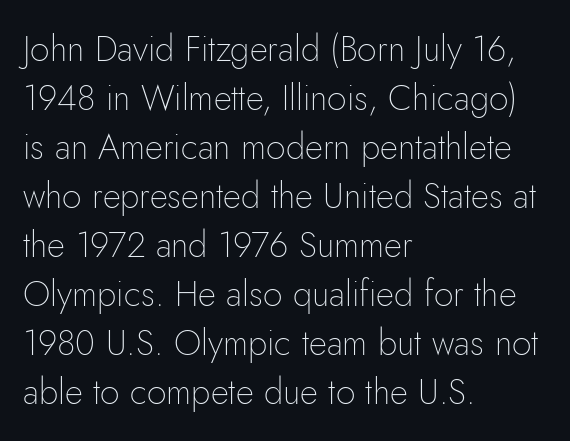
Q: Is the text bold? A: No.
Q: Is the text italic (slanted)? A: No, it is upright.
Q: Is the typeface a serif or a sans-serif typeface? A: Sans-serif.
Q: Is the text underlined? A: No.
Q: How is the paragraph aligned? A: Left-aligned.
Q: Is the spacing between letters normal or unusually wide? A: Normal.
Q: Is the spacing between lines tight, normal or loose? A: Normal.
Q: Width (condensed, normal, or wide)? A: Normal.
Q: Stroke contrast? A: Low.
Q: x-height? A: Small.
Q: Monospaced? A: No.
